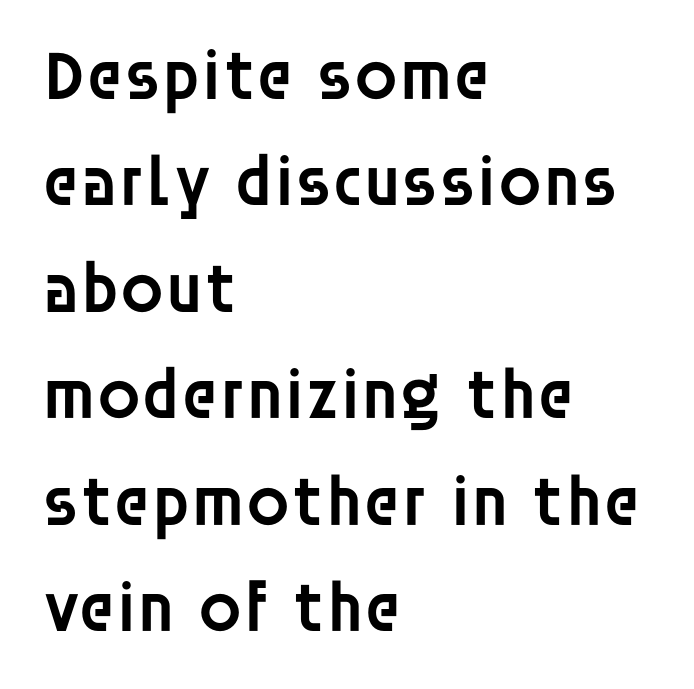
{"serif": "no", "italic": "no", "bold": "semi", "weight": "semibold", "width": "normal", "stroke_contrast": "low", "x_height": "large", "monospaced": "no", "underline": "no", "align": "left", "line_spacing": "normal", "line_spacing_ratio": 1.5, "letter_spacing": "normal", "letter_spacing_em": 0.0, "glyph_px": 71}
